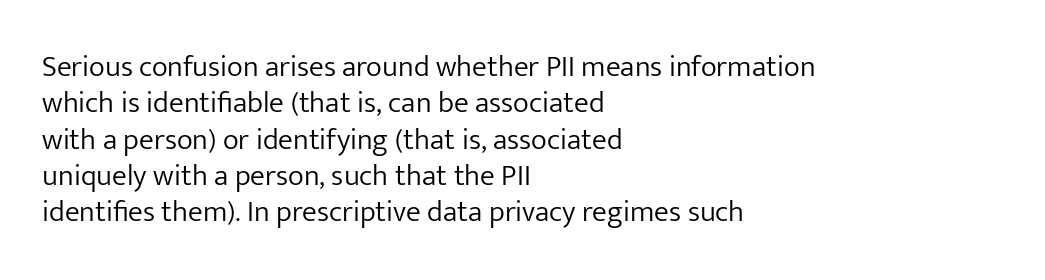
The font family rendered here belongs to the sans-serif group. Rule under the text: the space is simply empty. Think of a printed novel: that variable character pitch is what you see here. Is the block centered? No — it sits flush against the left margin. Compared with typical body copy, the letter spacing here is the same.
